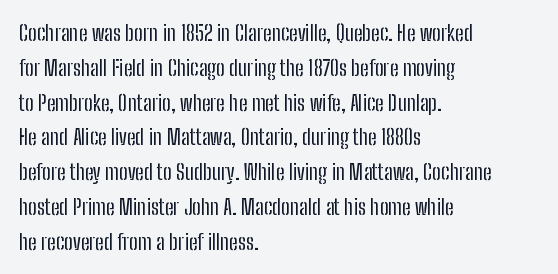
All the whitespace from short lines collects on the right. No extra tracking has been applied to these lines. Characters remain perfectly vertical along every line. The space beneath each line is pristine and unruled. Vertical stems look standard width or narrower in stroke.
